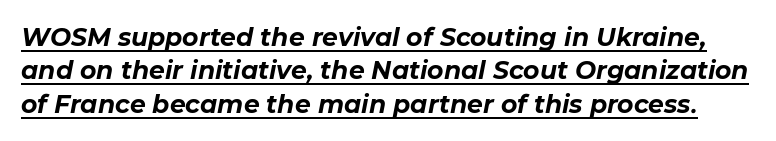
The typesetting leans heavy: a genuine bold. The rendering applies a slant to the glyphs. Does a line run under the words? Yes, clearly. This sample uses plain, unmodified letter spacing. Rows of type keep a routine distance in the vertical direction.
